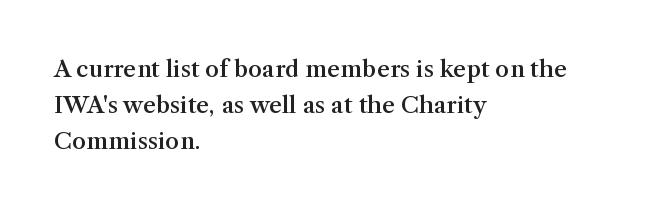
Q: Is the text bold? A: Semi-bold.
Q: Is the text italic (slanted)? A: No, it is upright.
Q: Is the text underlined? A: No.
Q: How is the paragraph aligned? A: Left-aligned.
Q: Is the spacing between letters normal or unusually wide? A: Normal.
Q: Is the spacing between lines tight, normal or loose? A: Normal.
